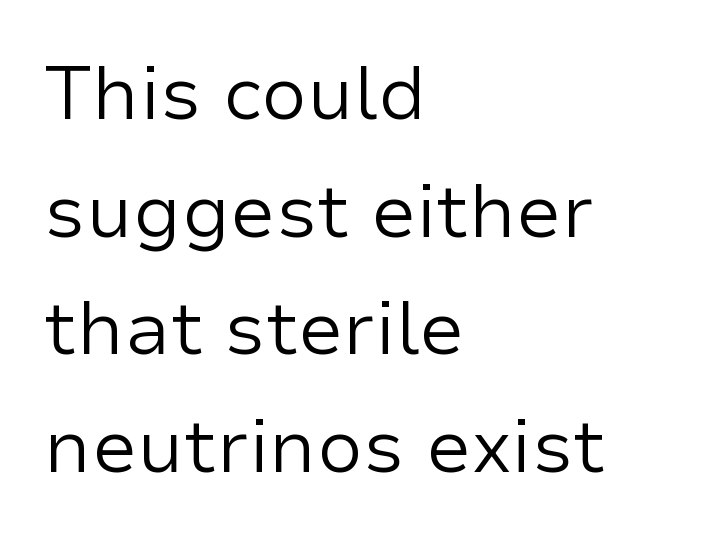
Q: Is the text bold? A: No.
Q: Is the text italic (slanted)? A: No, it is upright.
Q: Is the typeface a serif or a sans-serif typeface? A: Sans-serif.
Q: Is the text underlined? A: No.
Q: How is the paragraph aligned? A: Left-aligned.
Q: Is the spacing between letters normal or unusually wide? A: Normal.
Q: Is the spacing between lines tight, normal or loose? A: Normal.
Q: Width (condensed, normal, or wide)? A: Normal.
Q: Stroke contrast? A: Low.
Q: x-height? A: Medium.
Q: Monospaced? A: No.
